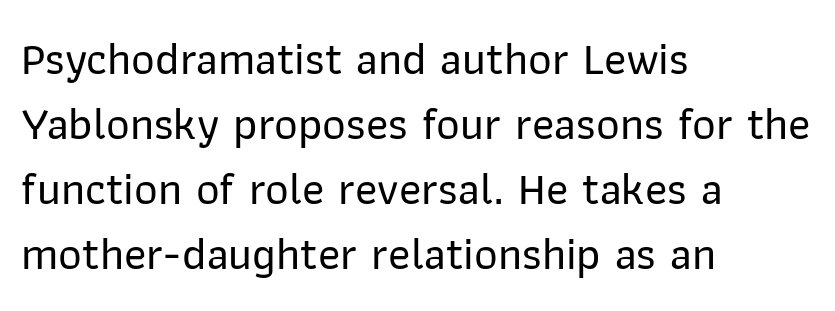
All the whitespace from short lines collects on the right. Do the letters lean? They stand straight. The string is rendered with underlining switched off. Stroke terminals: plain, sans-serif.
